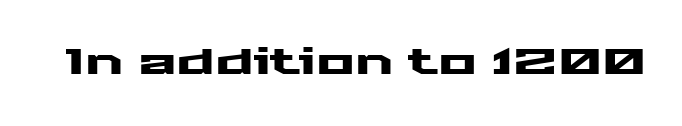
The image shows 36 px wide sans-serif type, upright; set normal letter spacing, not underlined; medium stroke contrast and a medium x-height.
